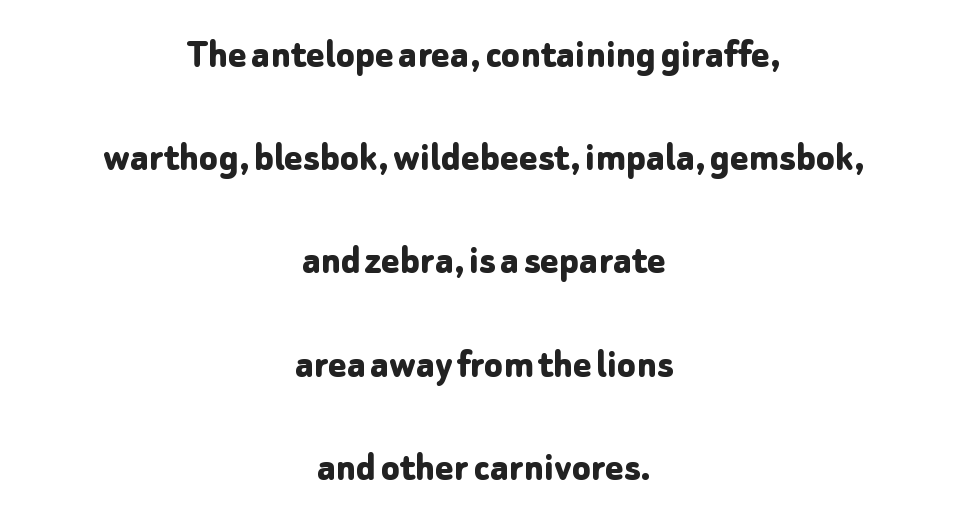
The image shows 43 px bold sans-serif type, upright; set centered, loose line spacing (2.4x), normal letter spacing, not underlined; low stroke contrast and a medium x-height.
